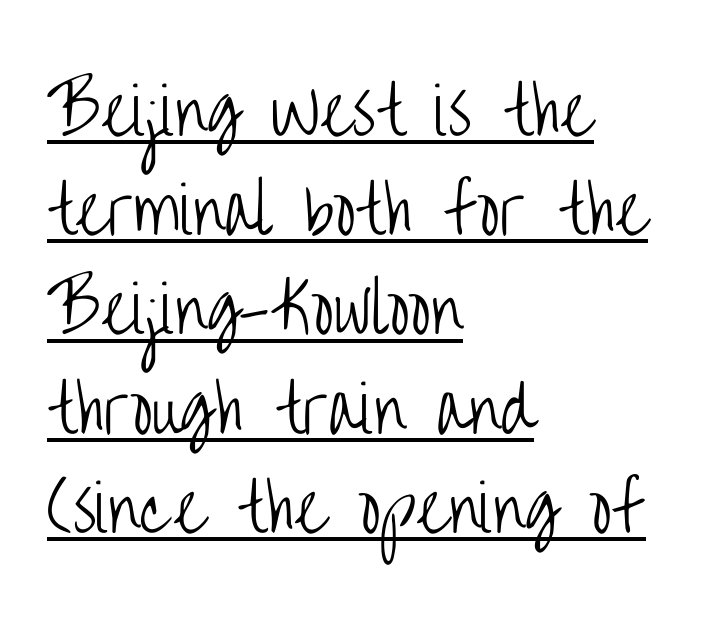
Q: Is the text bold? A: No.
Q: Is the text italic (slanted)? A: No, it is upright.
Q: Is the typeface a serif or a sans-serif typeface? A: Sans-serif.
Q: Is the text underlined? A: Yes.
Q: How is the paragraph aligned? A: Left-aligned.
Q: Is the spacing between letters normal or unusually wide? A: Normal.
Q: Is the spacing between lines tight, normal or loose? A: Normal.
Q: Width (condensed, normal, or wide)? A: Condensed.
Q: Stroke contrast? A: Low.
Q: x-height? A: Large.
Q: Monospaced? A: No.
